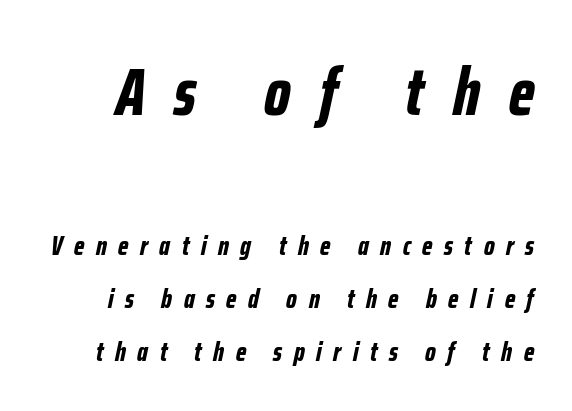
Each letter keeps its own natural width here, so spacing adapts to shape. Is there much room between lines? Yes — plenty of vertical air separates them. The gap between lines stays unmarked. The letters are spread apart with noticeably loose tracking.
